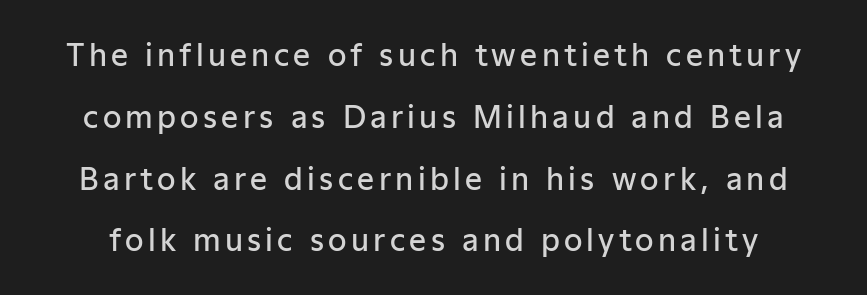
{"serif": "no", "italic": "no", "bold": "semi", "weight": "semibold", "width": "normal", "stroke_contrast": "low", "x_height": "medium", "monospaced": "no", "underline": "no", "line_spacing": "loose", "line_spacing_ratio": 2.06, "glyph_px": 30}
